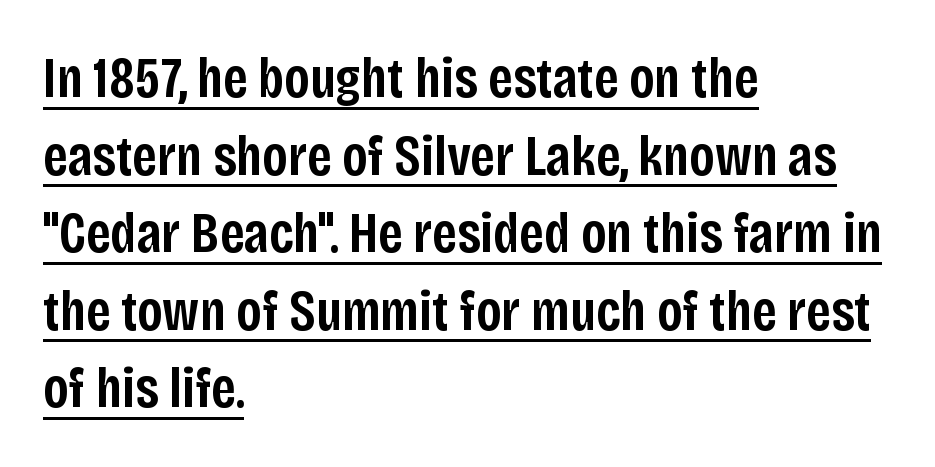
Normally led — the rows are evenly, conventionally spaced. These lines are rendered in a variable-pitch font. Typographically, this falls in the sans-serif category. Posture: upright roman. What weight is shown? A semibold, between regular and bold.
